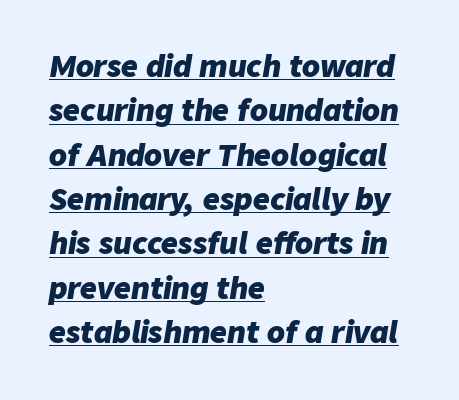
Q: Is the text bold? A: Yes.
Q: Is the text italic (slanted)? A: Yes, it leans right by about 9 degrees.
Q: Is the text underlined? A: Yes.
Q: How is the paragraph aligned? A: Left-aligned.
Q: Is the spacing between letters normal or unusually wide? A: Normal.
Q: Is the spacing between lines tight, normal or loose? A: Normal.
Q: Width (condensed, normal, or wide)? A: Normal.
Q: Stroke contrast? A: Low.
Q: x-height? A: Medium.
Q: Monospaced? A: No.
